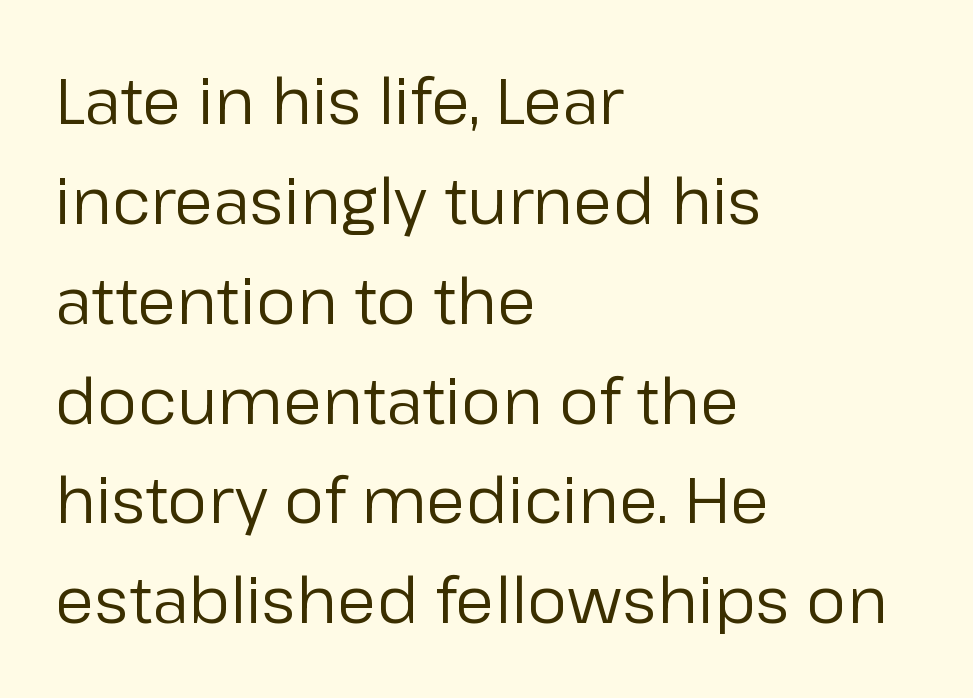
Q: Is the text bold? A: No.
Q: Is the text italic (slanted)? A: No, it is upright.
Q: Is the typeface a serif or a sans-serif typeface? A: Sans-serif.
Q: Is the text underlined? A: No.
Q: How is the paragraph aligned? A: Left-aligned.
Q: Is the spacing between letters normal or unusually wide? A: Normal.
Q: Is the spacing between lines tight, normal or loose? A: Normal.
Q: Width (condensed, normal, or wide)? A: Normal.
Q: Stroke contrast? A: Low.
Q: x-height? A: Medium.
Q: Monospaced? A: No.
